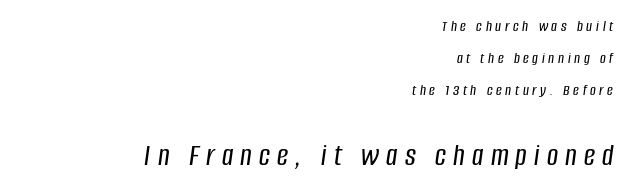
The image shows 31 px condensed type, italic (leaning right); set right-aligned, loose line spacing (2.0x), unusually wide letter spacing (+0.23 em), not underlined; the second (bottom) block is 1.94x larger; low stroke contrast and a large x-height.
